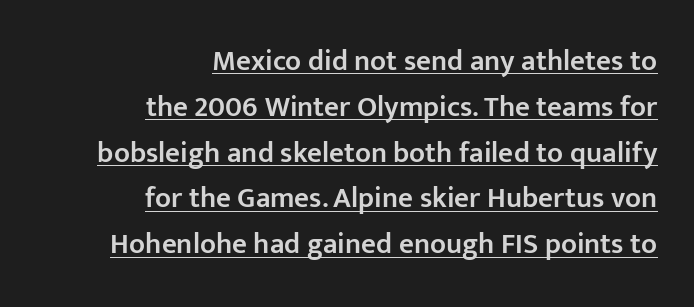
When letters stand straight like this, we call the style roman or upright. Do the characters align in a grid? No, the font is proportional. This sample uses a sans-serif face. This rendering leaves character spacing at its baseline value.
